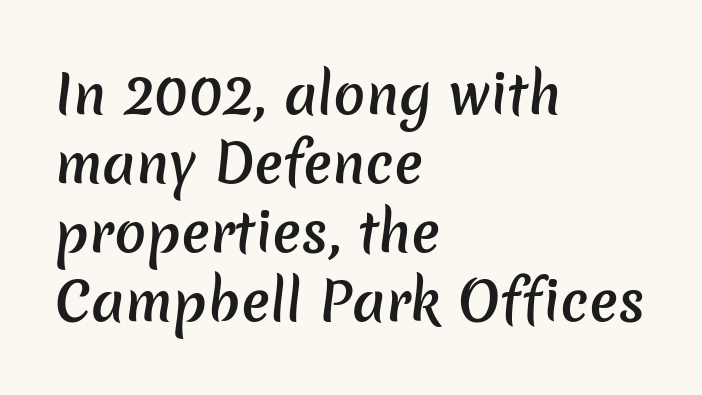
The image shows 53 px semibold sans-serif type; set left-aligned, normal line spacing (1.3x), normal letter spacing, not underlined; low stroke contrast and a medium x-height.
